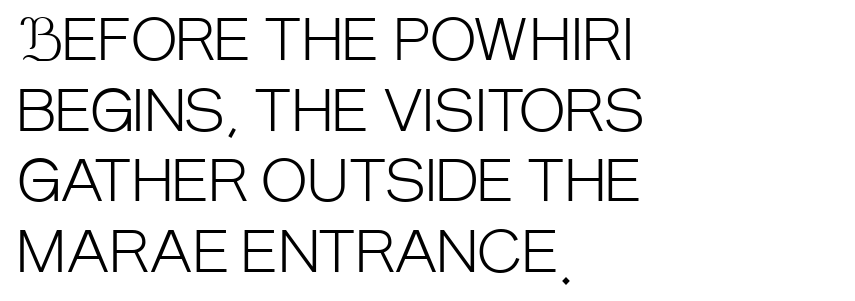
The text block is weighted toward the left margin, trailing off unevenly rightward. The face looks like a standard text weight, possibly lighter. You could not count columns in this text — the font is proportionally spaced. Students, note that the glyphs here touch the page at normal intervals. Summary of vertical rhythm: regular, with standard interline spacing.
